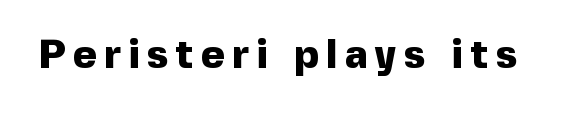
Q: Is the text bold? A: Yes.
Q: Is the text italic (slanted)? A: No, it is upright.
Q: Is the typeface a serif or a sans-serif typeface? A: Sans-serif.
Q: Is the text underlined? A: No.
Q: Width (condensed, normal, or wide)? A: Normal.
Q: x-height? A: Medium.
Q: Monospaced? A: No.
